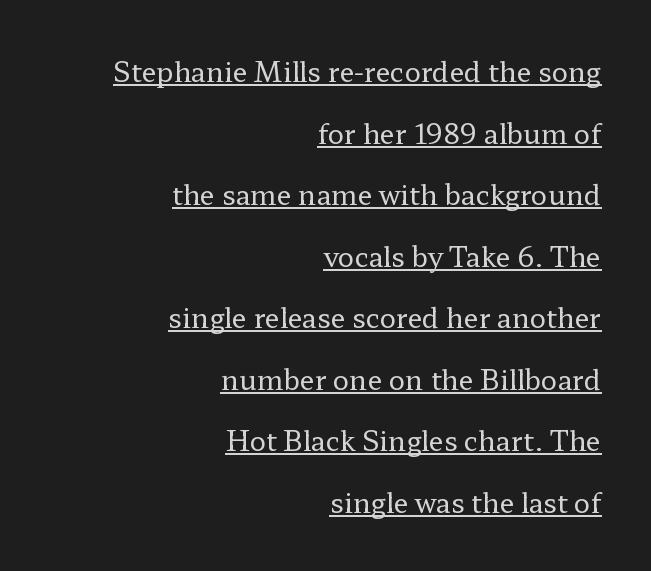
Notice how the stems are strictly vertical — no italics here. Looks like someone drew a line under every word here. Vertical stems look standard width or narrower in stroke. Vertical spacing — loose. The setting favours the right margin, as signatures and pull-quotes sometimes do. The rendering keeps characters at their native spacing.
